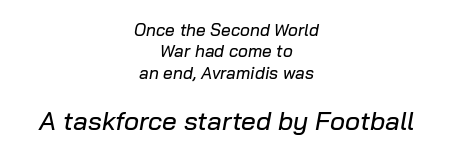
Q: Is the text italic (slanted)? A: Yes, it leans right by about 10 degrees.
Q: Is the text underlined? A: No.
Q: How is the paragraph aligned? A: Centered.
Q: Is the spacing between letters normal or unusually wide? A: Normal.
Q: Is the spacing between lines tight, normal or loose? A: Normal.
Q: Which block of text is set in a larger size, the first (top) or the second (bottom)? A: The second (bottom) one.
